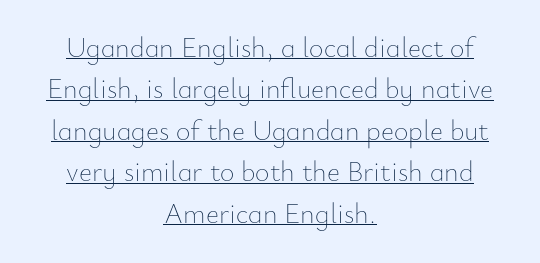
Q: Is the text bold? A: No.
Q: Is the text italic (slanted)? A: No, it is upright.
Q: Is the text underlined? A: Yes.
Q: How is the paragraph aligned? A: Centered.
Q: Is the spacing between letters normal or unusually wide? A: Normal.
Q: Is the spacing between lines tight, normal or loose? A: Normal.
Q: Width (condensed, normal, or wide)? A: Normal.
Q: Stroke contrast? A: Low.
Q: x-height? A: Small.
Q: Monospaced? A: No.
